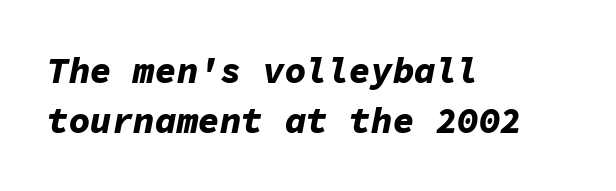
Stroke thickness is high; the sample reads as a true bold. The line texture is even and compact thanks to regular tracking. Rule under the text: the space is simply empty. One glance says typical: line gaps are just what's usual.
